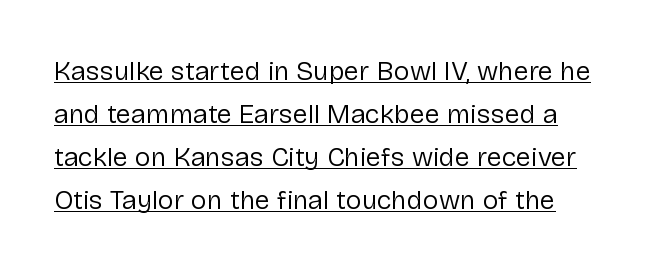
The image shows 27 px text type, upright; set left-aligned, normal line spacing (1.59x), normal letter spacing, underlined.
